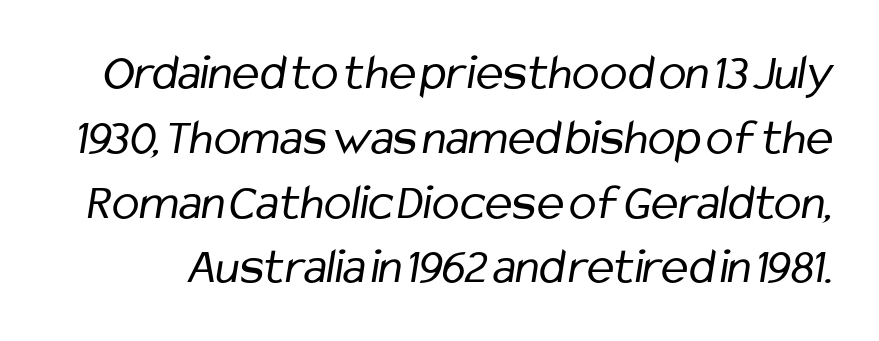
Q: Is the text bold? A: No.
Q: Is the typeface a serif or a sans-serif typeface? A: Sans-serif.
Q: Is the text underlined? A: No.
Q: Is the spacing between letters normal or unusually wide? A: Normal.
Q: Is the spacing between lines tight, normal or loose? A: Normal.
Q: Width (condensed, normal, or wide)? A: Condensed.
Q: Stroke contrast? A: Low.
Q: x-height? A: Medium.
Q: Monospaced? A: No.
